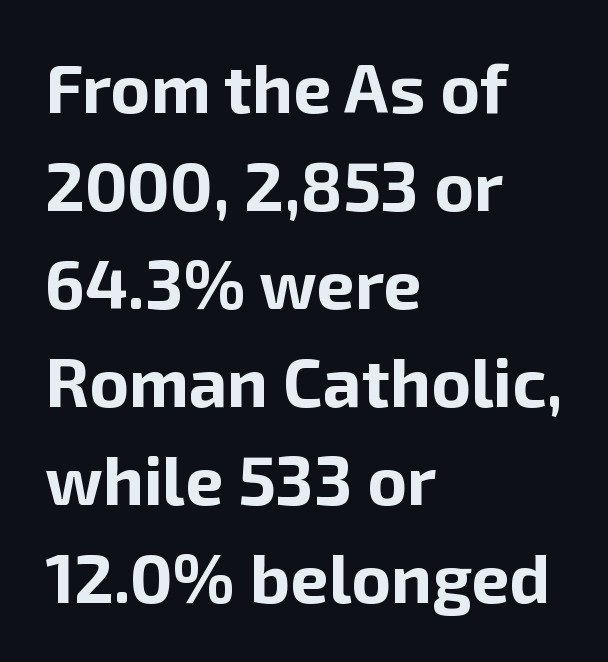
The image shows 68 px bold sans-serif type, upright; set left-aligned, normal line spacing (1.44x), normal letter spacing, not underlined; low stroke contrast and a medium x-height.
